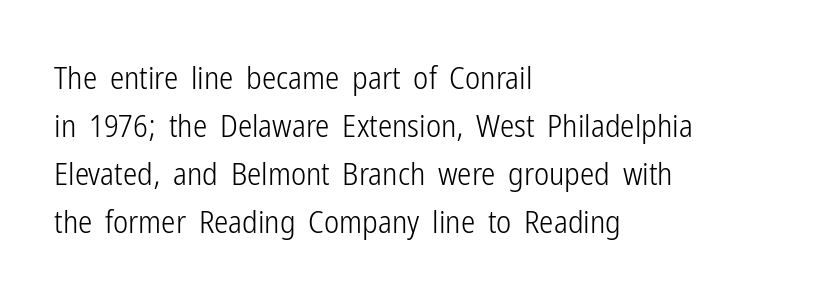
Each line starts at the same left margin while the right side varies. Stems and bowls with no extra thickness — not bold. I'd call this a sans setting — the letters go barefoot. Notice how the stems are strictly vertical — no italics here. Default kerning and tracking; the words read as compact shapes.
